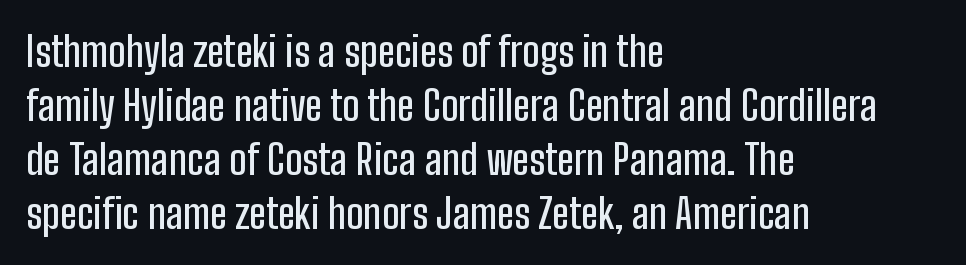
The rendering uses natural spacing where letterforms have individual widths. Reading down the block, your eye returns to a fixed left position each line. Beneath every word, the page is bare. The passage shown is typeset with a sans-serif family. This block has exactly the height ordinary leading produces. Quick note: not italic, upright.
